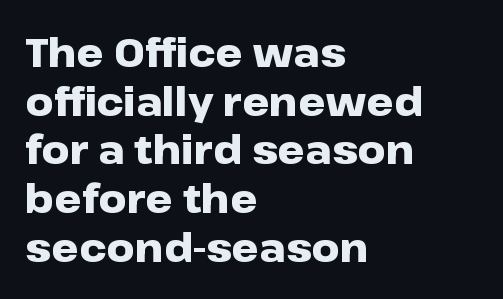
Q: Is the text bold? A: Yes.
Q: Is the text italic (slanted)? A: No, it is upright.
Q: Is the typeface a serif or a sans-serif typeface? A: Sans-serif.
Q: Is the text underlined? A: No.
Q: How is the paragraph aligned? A: Left-aligned.
Q: Is the spacing between letters normal or unusually wide? A: Normal.
Q: Is the spacing between lines tight, normal or loose? A: Normal.
Q: Width (condensed, normal, or wide)? A: Wide.
Q: Stroke contrast? A: Low.
Q: x-height? A: Medium.
Q: Monospaced? A: No.
